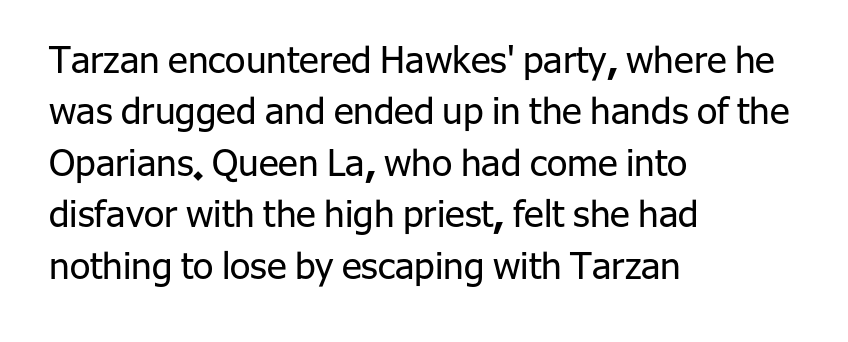
The image shows 37 px regular-weight sans-serif type, upright; set left-aligned, normal line spacing (1.39x), normal letter spacing, not underlined; low stroke contrast and a medium x-height.
